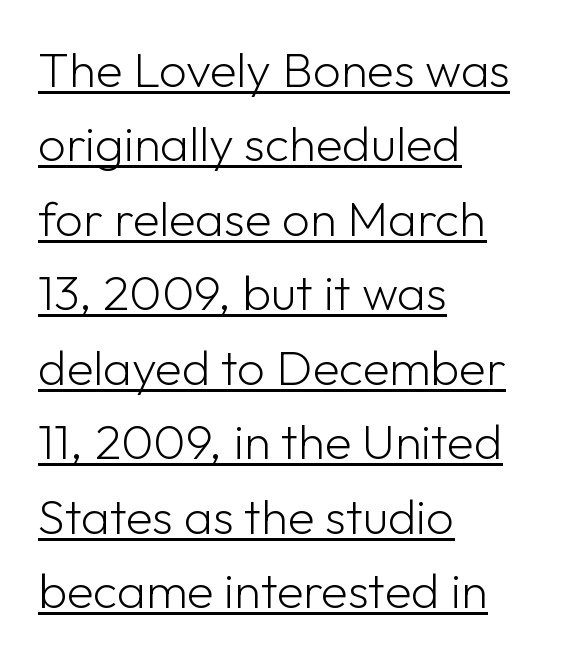
The image shows 49 px light sans-serif type, upright; set left-aligned, normal line spacing (1.52x), normal letter spacing, underlined; low stroke contrast and a medium x-height.
